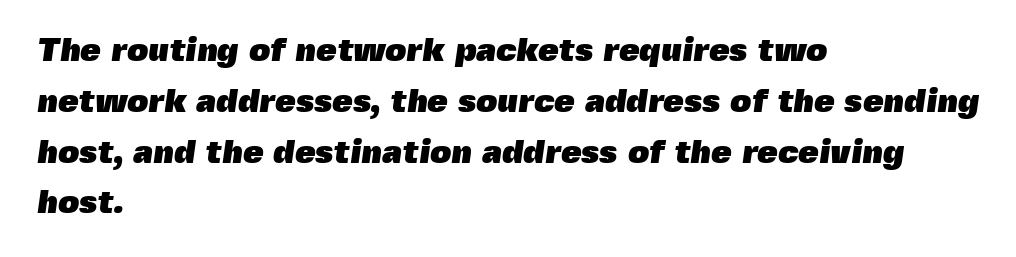
{"serif": "no", "bold": "yes", "weight": "heavy", "width": "normal", "x_height": "medium", "monospaced": "no", "underline": "no", "align": "left", "line_spacing": "normal", "line_spacing_ratio": 1.54, "letter_spacing": "normal", "letter_spacing_em": 0.0, "glyph_px": 33}
